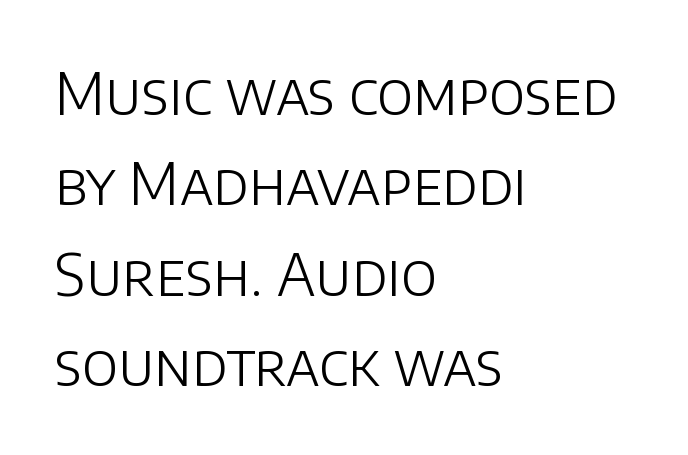
The text block is weighted toward the left margin, trailing off unevenly rightward. Weight class: somewhere from thin through regular. Quick note: underline off. Note the varied advance widths — an 'i' is clearly narrower than an 'm'. A normal amount of white space separates one row of letters from the next.
